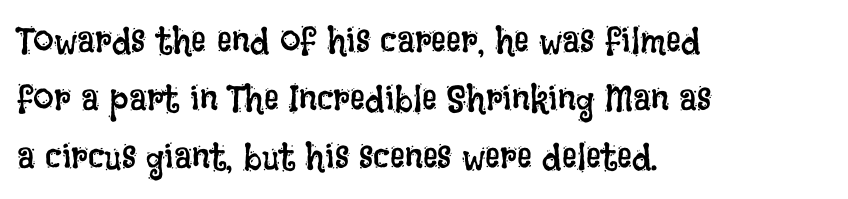
{"italic": "no", "bold": "no", "weight": "regular", "width": "condensed", "stroke_contrast": "low", "x_height": "large", "monospaced": "no", "underline": "no", "align": "left", "line_spacing": "normal", "line_spacing_ratio": 1.57, "letter_spacing": "normal", "letter_spacing_em": 0.0, "glyph_px": 37}
